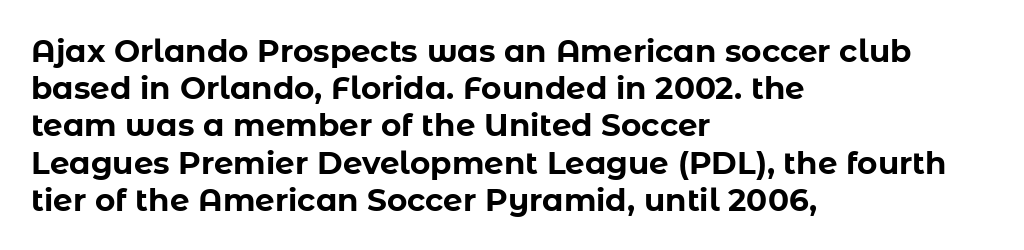
The image shows 31 px bold sans-serif type, upright; set left-aligned, line spacing 1.2x, normal letter spacing, not underlined; low stroke contrast and a medium x-height.
